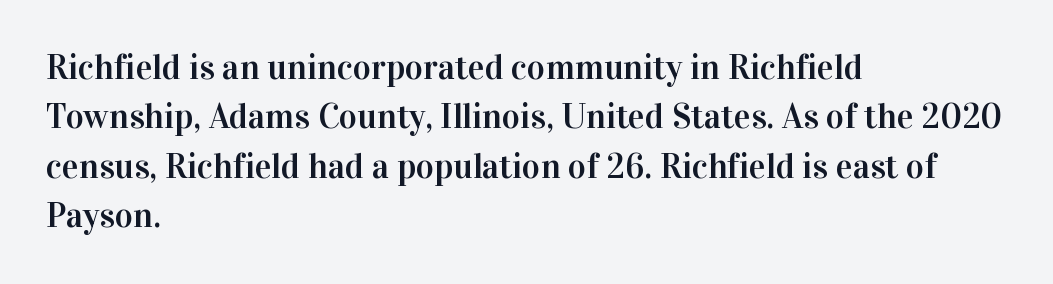
Q: Is the text italic (slanted)? A: No, it is upright.
Q: Is the typeface a serif or a sans-serif typeface? A: Serif.
Q: Is the text underlined? A: No.
Q: How is the paragraph aligned? A: Left-aligned.
Q: Is the spacing between letters normal or unusually wide? A: Normal.
Q: Is the spacing between lines tight, normal or loose? A: Normal.
Q: Width (condensed, normal, or wide)? A: Normal.
Q: Stroke contrast? A: High.
Q: x-height? A: Medium.
Q: Monospaced? A: No.
